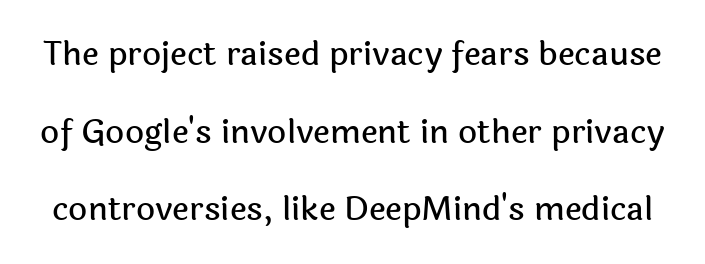
Q: Is the text italic (slanted)? A: No, it is upright.
Q: Is the typeface a serif or a sans-serif typeface? A: Sans-serif.
Q: Is the text underlined? A: No.
Q: Is the spacing between letters normal or unusually wide? A: Normal.
Q: Is the spacing between lines tight, normal or loose? A: Loose.
Q: Width (condensed, normal, or wide)? A: Normal.
Q: x-height? A: Medium.
Q: Monospaced? A: No.
